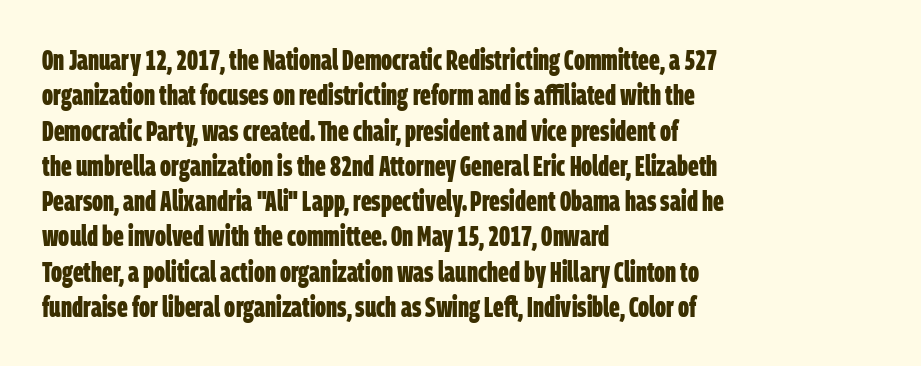
This rendering leaves character spacing at its baseline value. Do the characters align in a grid? No, the font is proportional. Nothing sits at the stroke ends, so this counts as sans-serif. Heft: maximum for text — a bold. The foot of each line stays bare and open.
